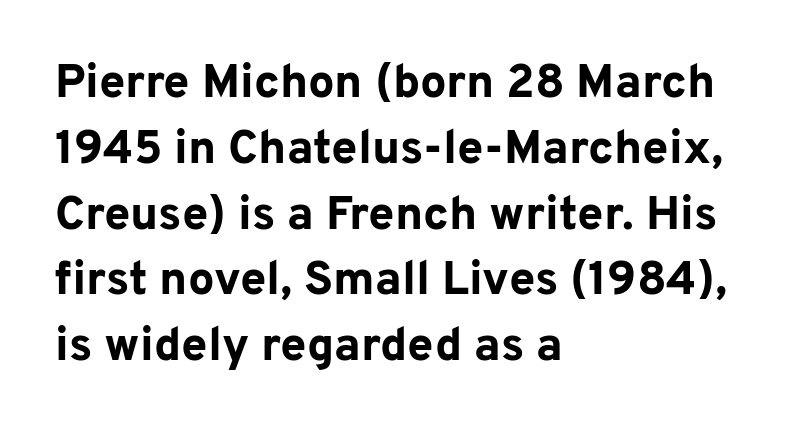
Summary of vertical rhythm: regular, with standard interline spacing. A sans-serif font was chosen for this passage. Each glyph is drawn with heavy, bold strokes. No extra tracking has been applied to these lines. These lines were composed using upright roman letters.
